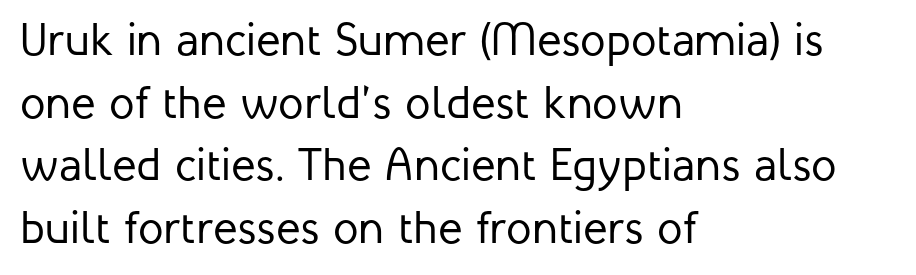
The image shows 46 px regular-weight sans-serif type, upright; set left-aligned, normal line spacing (1.36x), normal letter spacing, not underlined; low stroke contrast and a medium x-height.
